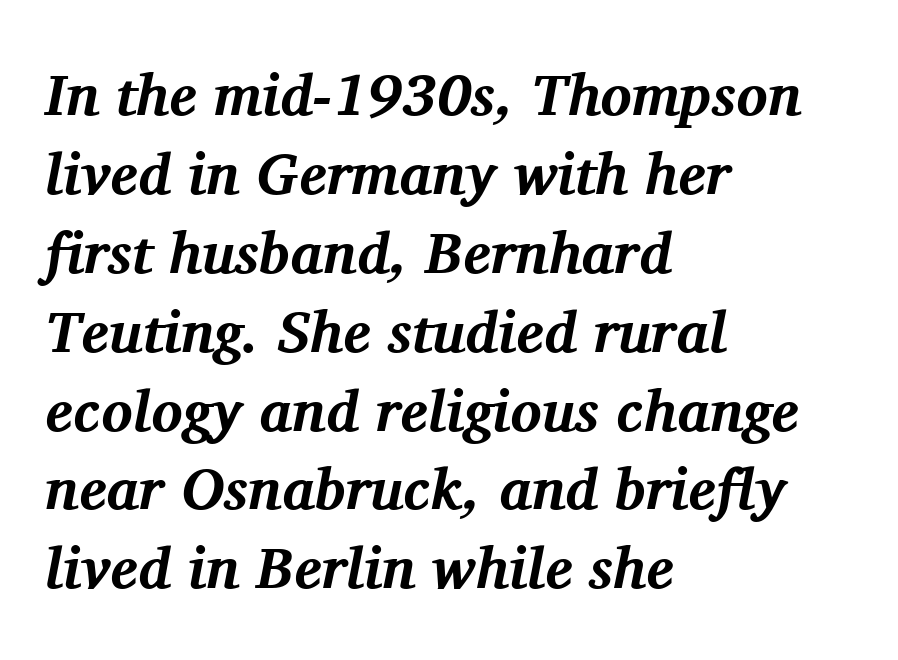
Q: Is the text bold? A: Yes.
Q: Is the text italic (slanted)? A: Yes, it leans right by about 11 degrees.
Q: Is the typeface a serif or a sans-serif typeface? A: Serif.
Q: Is the text underlined? A: No.
Q: How is the paragraph aligned? A: Left-aligned.
Q: Is the spacing between letters normal or unusually wide? A: Normal.
Q: Is the spacing between lines tight, normal or loose? A: Normal.
Q: Width (condensed, normal, or wide)? A: Normal.
Q: Stroke contrast? A: Medium.
Q: x-height? A: Medium.
Q: Monospaced? A: No.
